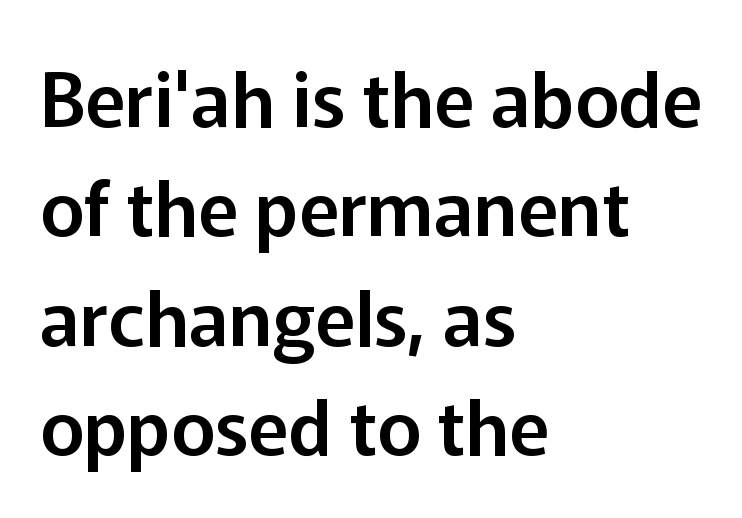
Q: Is the text italic (slanted)? A: No, it is upright.
Q: Is the typeface a serif or a sans-serif typeface? A: Sans-serif.
Q: Is the text underlined? A: No.
Q: How is the paragraph aligned? A: Left-aligned.
Q: Is the spacing between letters normal or unusually wide? A: Normal.
Q: Is the spacing between lines tight, normal or loose? A: Normal.
Q: Width (condensed, normal, or wide)? A: Normal.
Q: Stroke contrast? A: Low.
Q: x-height? A: Medium.
Q: Monospaced? A: No.
